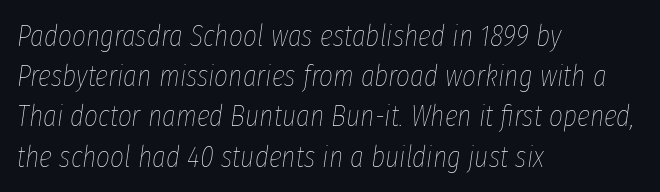
Bare-footed words on every line. Nobody touched the tracking dial on this one. The lines sit at an ordinary, default distance from one another. The passage shown is not bold in any degree. The text block is weighted toward the left margin, trailing off unevenly rightward.
